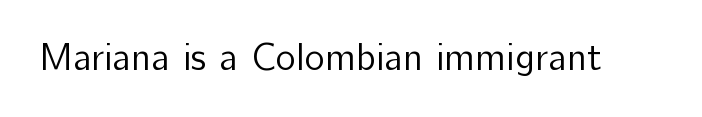
Q: Is the text bold? A: No.
Q: Is the text italic (slanted)? A: No, it is upright.
Q: Is the typeface a serif or a sans-serif typeface? A: Sans-serif.
Q: Is the text underlined? A: No.
Q: Is the spacing between letters normal or unusually wide? A: Normal.
Q: Width (condensed, normal, or wide)? A: Normal.
Q: Stroke contrast? A: Low.
Q: x-height? A: Medium.
Q: Monospaced? A: No.
